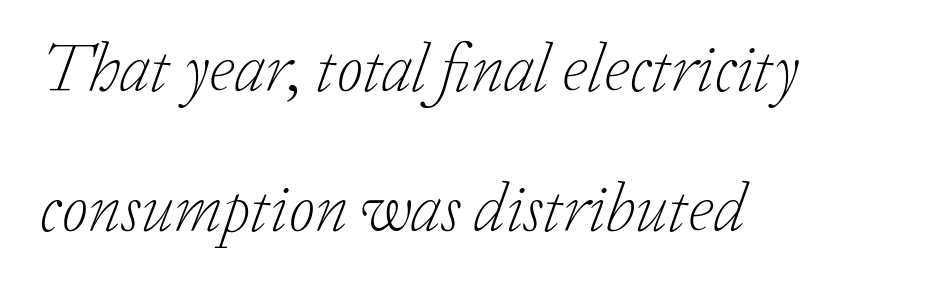
Casual observation: everything's shoved over to the left. A typesetter would label this face a serif. The lines are spread far apart with generous leading. Varying glyph widths throughout — classic text-font behaviour.
